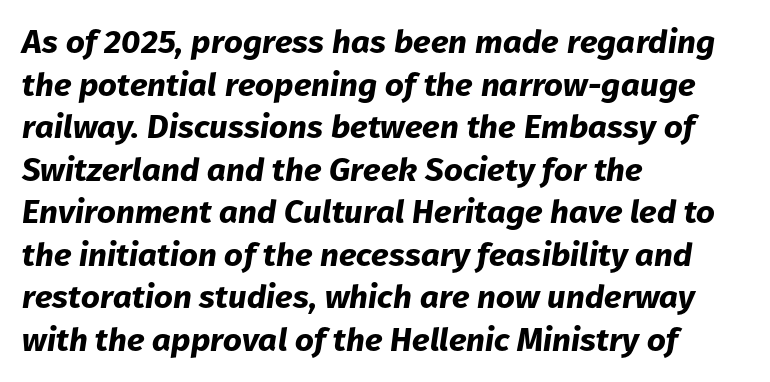
{"italic": "yes", "lean": "right", "slant_degrees": 8, "bold": "yes", "weight": "bold", "width": "normal", "stroke_contrast": "low", "x_height": "medium", "monospaced": "no", "underline": "no", "align": "left", "line_spacing": "normal", "line_spacing_ratio": 1.29, "letter_spacing": "normal", "letter_spacing_em": 0.0, "glyph_px": 33}
